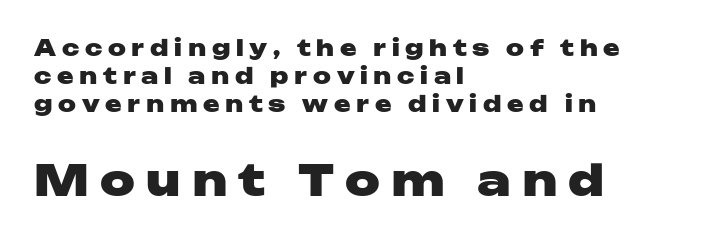
Tracking value appears strongly positive — letters spread wide. This sample uses an upright cut, with every glyph sitting square on the baseline. Each letter's strokes conclude bluntly, with no projecting serifs. The words here are not underlined.
